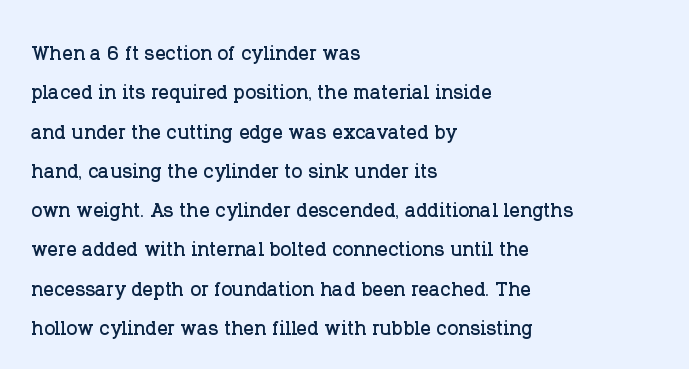
{"italic": "no", "underline": "no", "align": "left", "line_spacing": "normal", "line_spacing_ratio": 1.51, "letter_spacing": "normal", "letter_spacing_em": 0.0, "glyph_px": 26}
